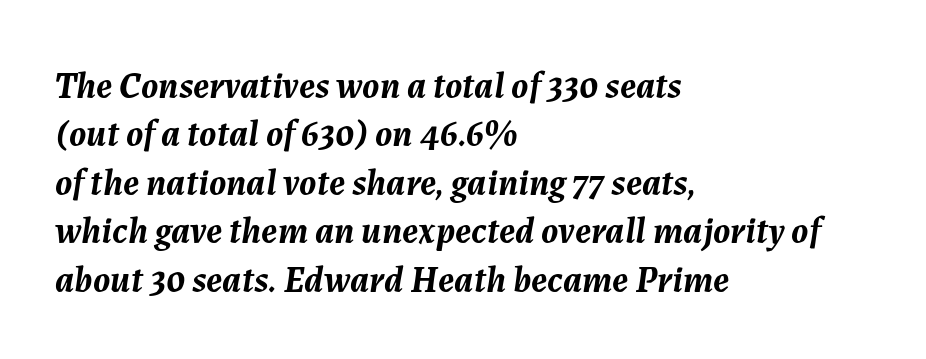
Decoration check: the copy has no underline. On the weight axis this lands at bold, roughly 700. Note the varied advance widths — an 'i' is clearly narrower than an 'm'. Short and long lines alike share a common starting point at left. Quick note: interline space is typical. Short note: letters normally spaced.
